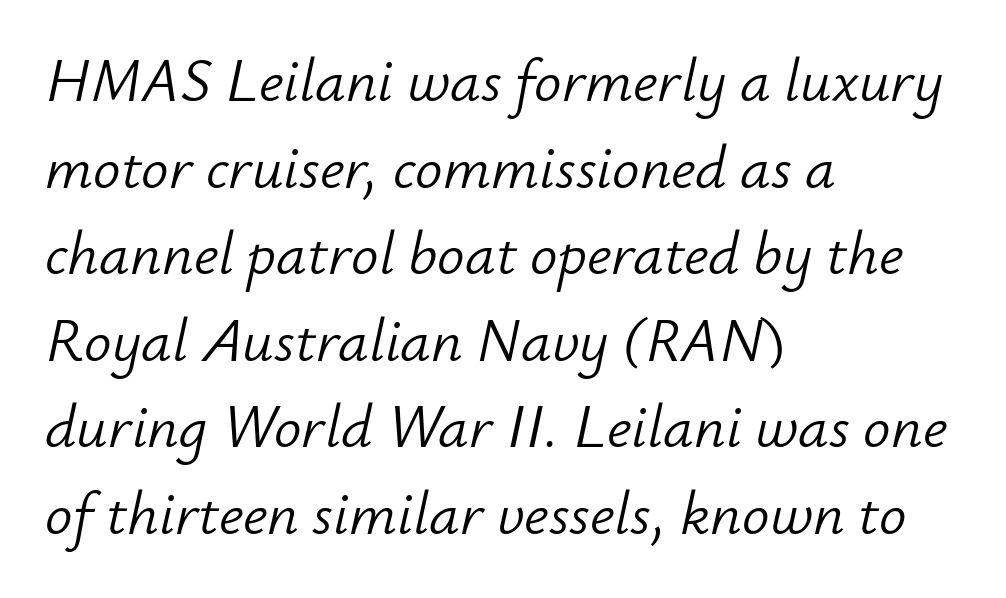
Q: Is the text bold? A: No.
Q: Is the text italic (slanted)? A: Yes, it leans right by about 12 degrees.
Q: Is the text underlined? A: No.
Q: How is the paragraph aligned? A: Left-aligned.
Q: Is the spacing between letters normal or unusually wide? A: Normal.
Q: Is the spacing between lines tight, normal or loose? A: Normal.
Q: Width (condensed, normal, or wide)? A: Normal.
Q: Stroke contrast? A: Low.
Q: x-height? A: Small.
Q: Monospaced? A: No.
